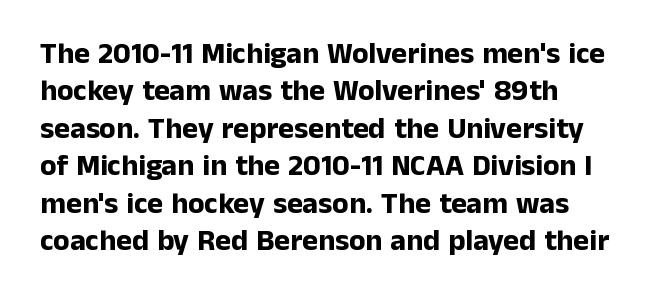
{"serif": "no", "italic": "no", "bold": "yes", "weight": "bold", "width": "normal", "stroke_contrast": "low", "x_height": "medium", "monospaced": "no", "underline": "no", "line_spacing": "normal", "line_spacing_ratio": 1.25, "letter_spacing": "normal", "letter_spacing_em": 0.0, "glyph_px": 30}
